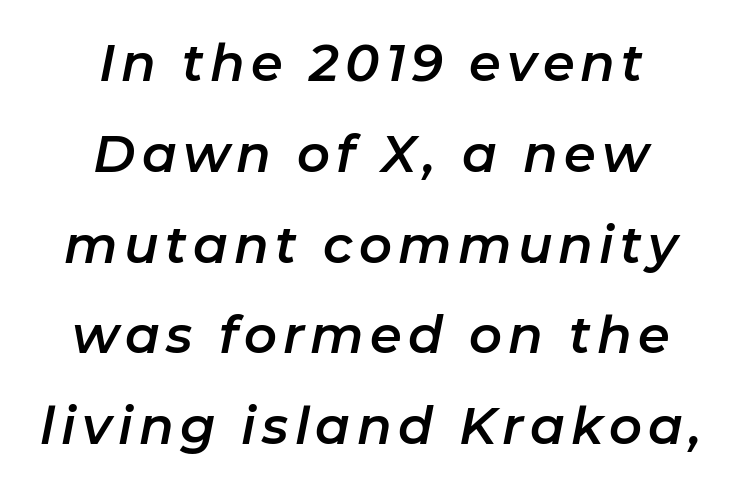
{"italic": "yes", "lean": "right", "slant_degrees": 11, "width": "normal", "stroke_contrast": "low", "x_height": "medium", "monospaced": "no", "underline": "no", "align": "center", "line_spacing_ratio": 1.78, "glyph_px": 51}
